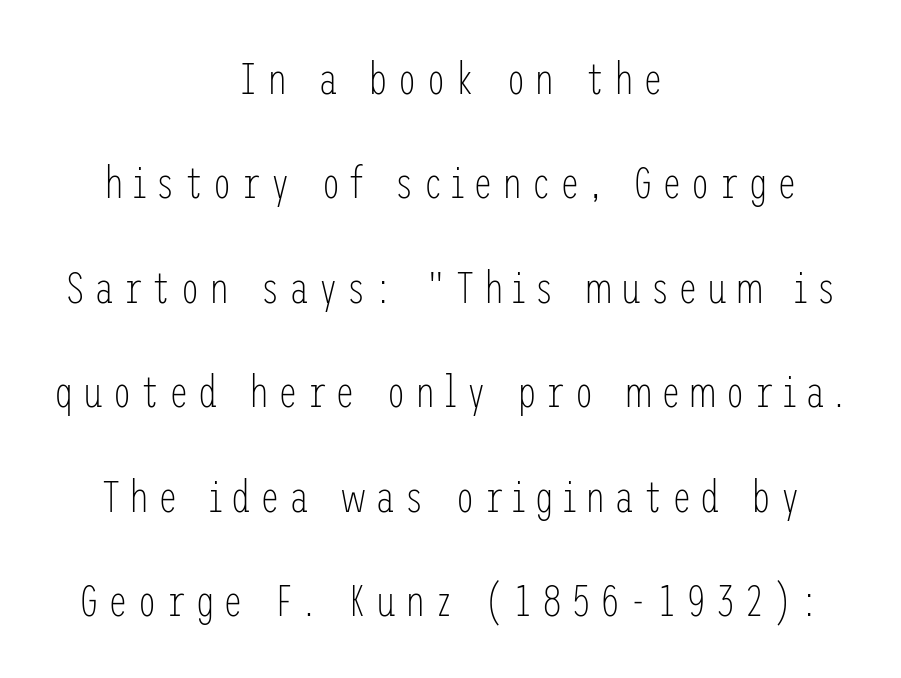
{"serif": "no", "italic": "no", "bold": "no", "weight": "light", "width": "condensed", "stroke_contrast": "low", "x_height": "medium", "underline": "no", "align": "center", "line_spacing": "loose", "line_spacing_ratio": 2.32, "glyph_px": 45}
